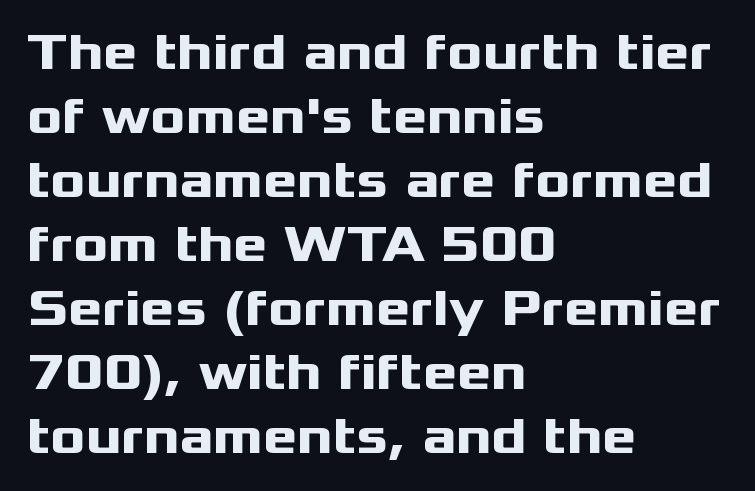
Q: Is the text bold? A: Yes.
Q: Is the text italic (slanted)? A: No, it is upright.
Q: Is the typeface a serif or a sans-serif typeface? A: Sans-serif.
Q: Is the text underlined? A: No.
Q: How is the paragraph aligned? A: Left-aligned.
Q: Is the spacing between letters normal or unusually wide? A: Normal.
Q: Width (condensed, normal, or wide)? A: Wide.
Q: Stroke contrast? A: Medium.
Q: x-height? A: Medium.
Q: Monospaced? A: No.
